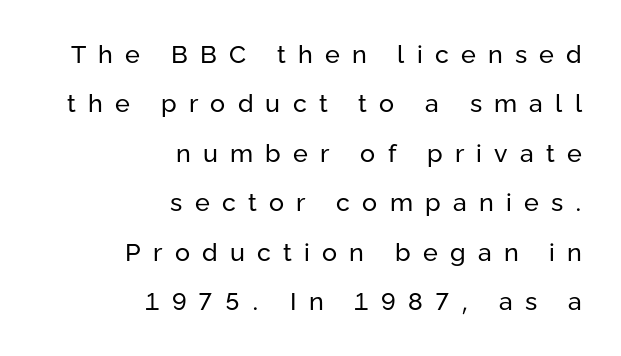
The image shows 25 px text type, upright; set right-aligned, loose line spacing (1.98x), unusually wide letter spacing (+0.49 em), not underlined.
